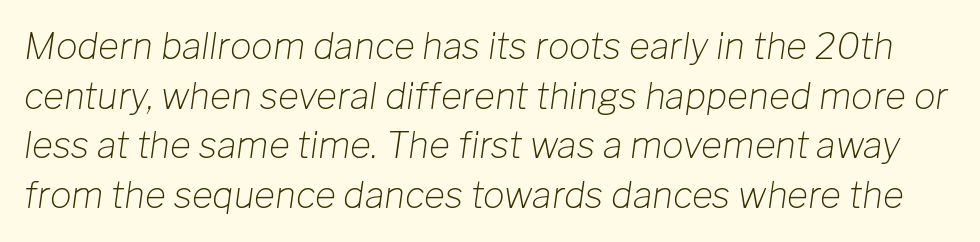
The image shows 36 px light type, italic (leaning right); set normal line spacing (1.38x), normal letter spacing, not underlined; low stroke contrast and a medium x-height.
